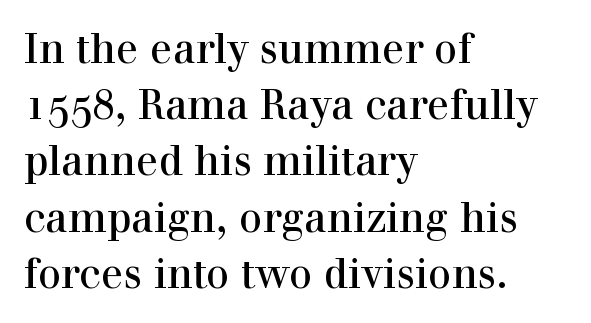
Q: Is the text italic (slanted)? A: No, it is upright.
Q: Is the typeface a serif or a sans-serif typeface? A: Serif.
Q: Is the text underlined? A: No.
Q: How is the paragraph aligned? A: Left-aligned.
Q: Is the spacing between letters normal or unusually wide? A: Normal.
Q: Is the spacing between lines tight, normal or loose? A: Normal.
Q: Width (condensed, normal, or wide)? A: Normal.
Q: x-height? A: Medium.
Q: Monospaced? A: No.
